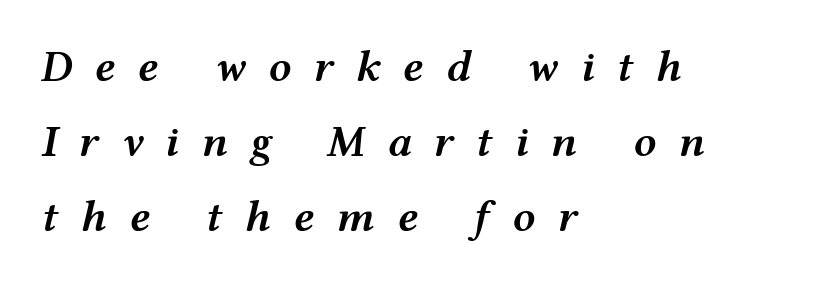
{"italic": "yes", "lean": "right", "slant_degrees": 12, "bold": "semi", "weight": "semibold", "width": "wide", "stroke_contrast": "medium", "x_height": "medium", "monospaced": "no", "underline": "no", "align": "left", "line_spacing": "normal", "line_spacing_ratio": 1.67, "letter_spacing": "wide", "letter_spacing_em": 0.49, "glyph_px": 45}
